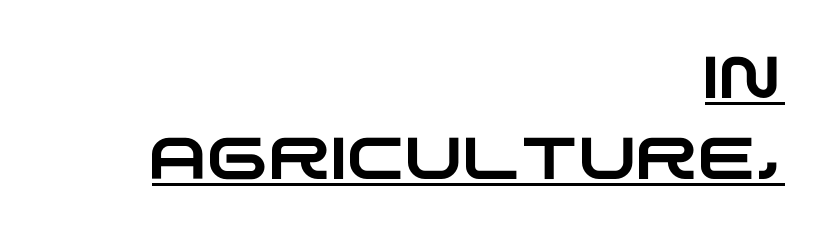
{"serif": "no", "width": "wide", "stroke_contrast": "low", "x_height": "large", "monospaced": "no", "underline": "yes", "align": "right", "line_spacing": "normal", "line_spacing_ratio": 1.38, "letter_spacing": "normal", "letter_spacing_em": 0.0, "glyph_px": 59}
